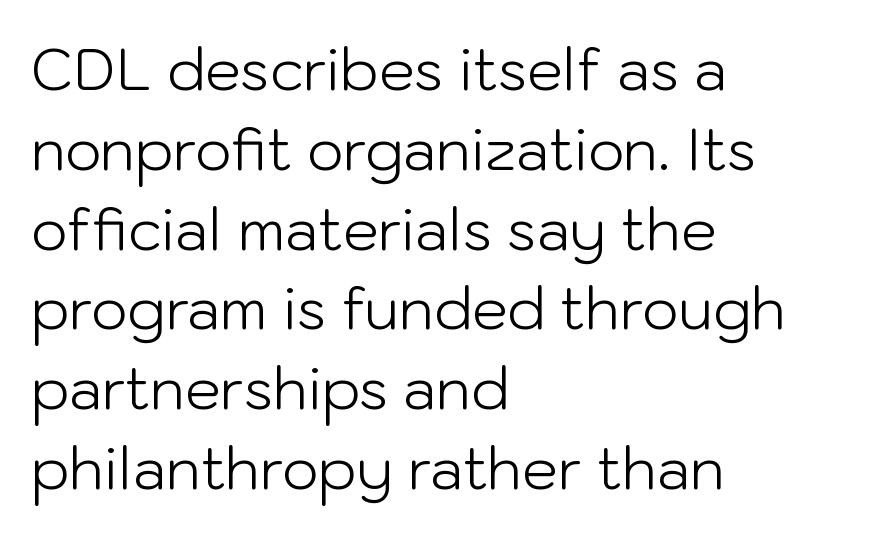
{"serif": "no", "italic": "no", "bold": "no", "weight": "light", "width": "normal", "stroke_contrast": "low", "x_height": "medium", "monospaced": "no", "underline": "no", "align": "left", "line_spacing": "normal", "line_spacing_ratio": 1.4, "letter_spacing": "normal", "letter_spacing_em": 0.0, "glyph_px": 57}
